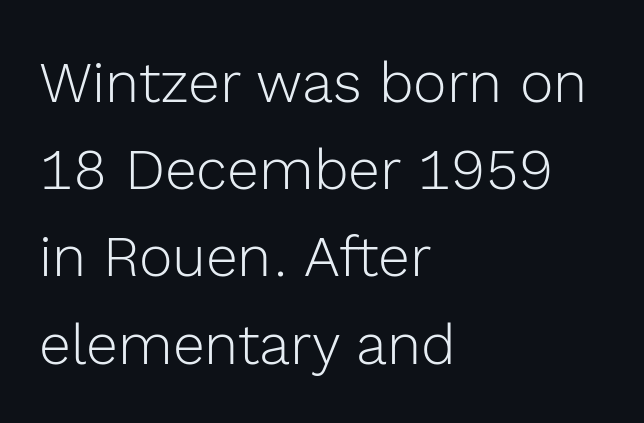
The image shows 57 px light sans-serif type, upright; set left-aligned, normal line spacing (1.53x), normal letter spacing, not underlined; a medium x-height.
